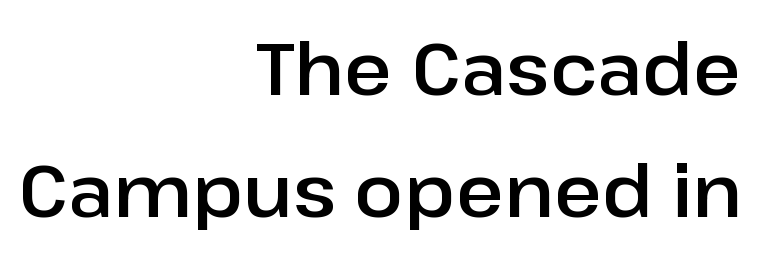
This is the regular roman posture of the typeface. This sample uses plain, unmodified letter spacing. The face used here is proportionally spaced, like ordinary book or web type. Check where the strokes stop: nothing finishes them off — pure sans. Rows of type keep a routine distance in the vertical direction.
